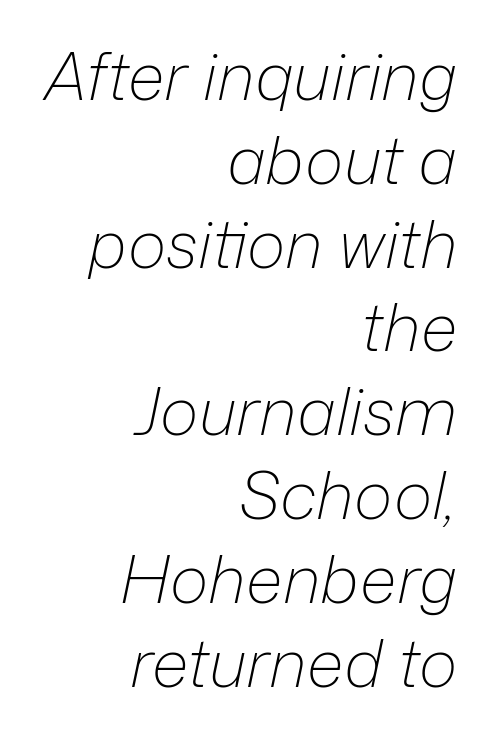
The image shows 66 px light type, italic (leaning right); set right-aligned, normal line spacing (1.27x), normal letter spacing, not underlined; low stroke contrast and a medium x-height.
